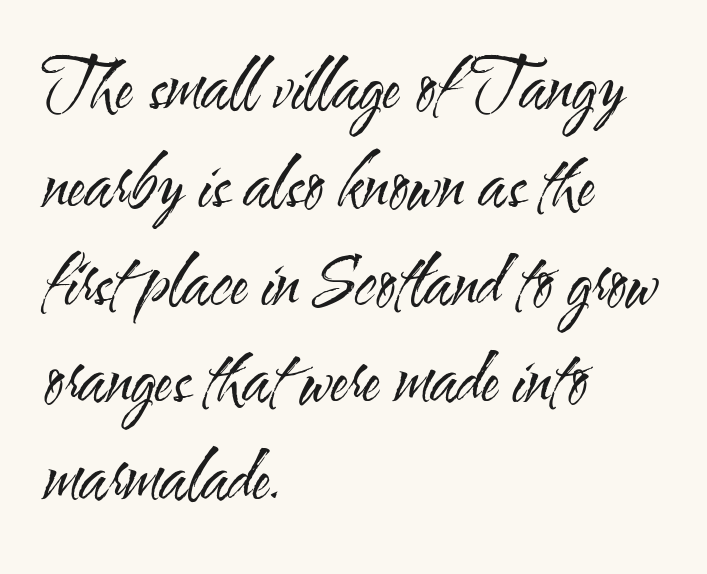
Each line starts at the same left margin while the right side varies. The vertical gap from one line to the next is medium. In terms of letterform style, serifs are entirely absent. Note the varied advance widths — an 'i' is clearly narrower than an 'm'. Tracking value appears to be zero — textbook default spacing.
